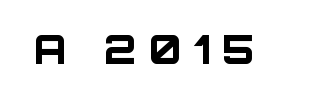
What kind of face is this? One without serifs — a sans. These lines are rendered in a variable-pitch font. Descenders hang freely into open space. This rendering widens character spacing well past its baseline value. These words are printed bold, with thick strokes throughout.
